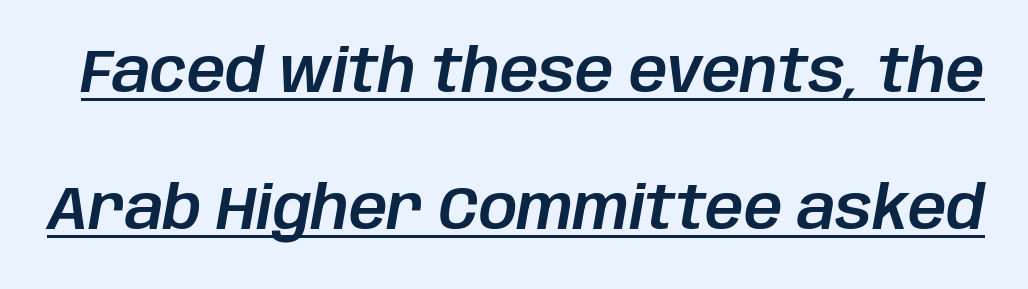
Q: Is the text italic (slanted)? A: Yes, it leans right by about 10 degrees.
Q: Is the text underlined? A: Yes.
Q: Is the spacing between letters normal or unusually wide? A: Normal.
Q: Is the spacing between lines tight, normal or loose? A: Loose.
Q: Width (condensed, normal, or wide)? A: Normal.
Q: Stroke contrast? A: Low.
Q: x-height? A: Large.
Q: Monospaced? A: No.
